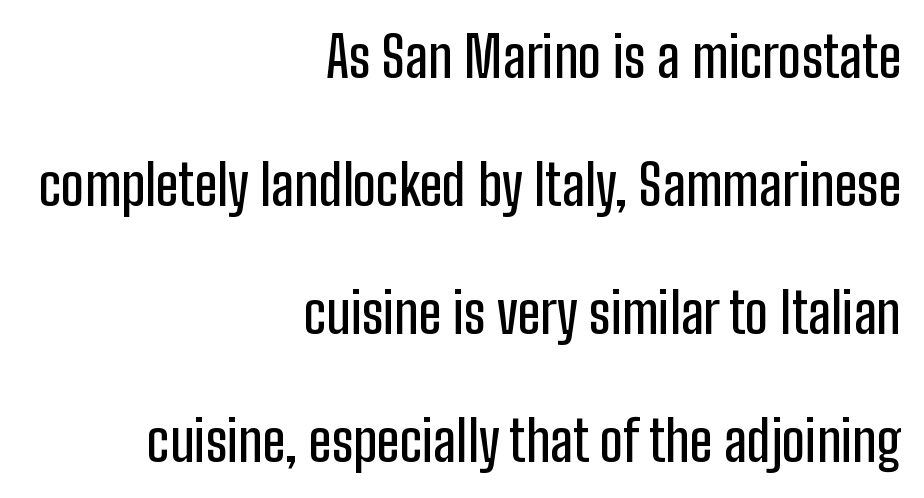
Q: Is the text italic (slanted)? A: No, it is upright.
Q: Is the typeface a serif or a sans-serif typeface? A: Sans-serif.
Q: Is the text underlined? A: No.
Q: How is the paragraph aligned? A: Right-aligned.
Q: Is the spacing between letters normal or unusually wide? A: Normal.
Q: Is the spacing between lines tight, normal or loose? A: Loose.
Q: Width (condensed, normal, or wide)? A: Condensed.
Q: Stroke contrast? A: Low.
Q: x-height? A: Medium.
Q: Monospaced? A: No.
